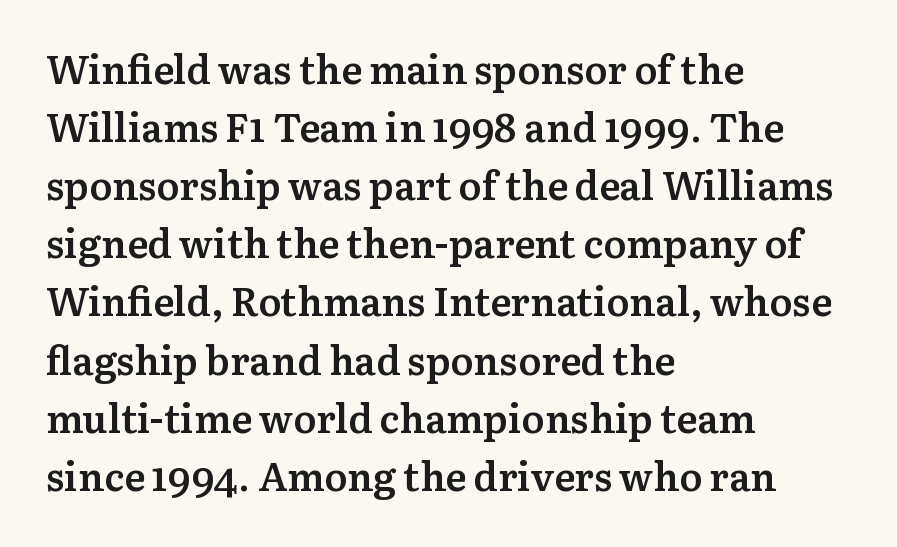
{"serif": "yes", "italic": "no", "bold": "semi", "weight": "semibold", "width": "normal", "stroke_contrast": "medium", "x_height": "medium", "monospaced": "no", "underline": "no", "align": "left", "line_spacing": "normal", "line_spacing_ratio": 1.49, "letter_spacing": "normal", "letter_spacing_em": 0.0, "glyph_px": 39}
